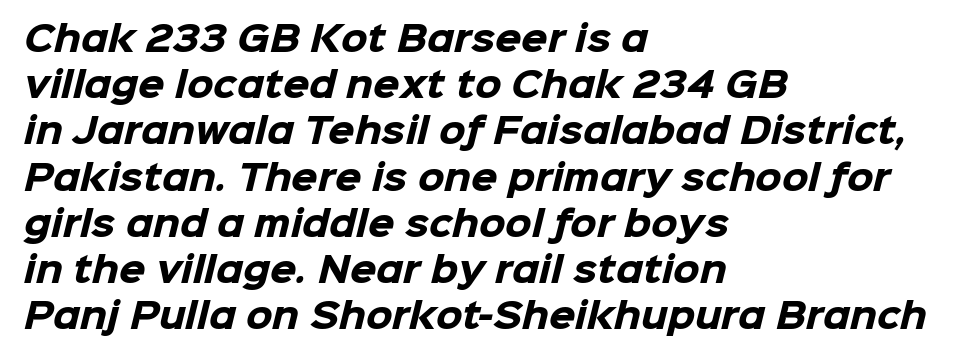
Q: Is the text bold? A: Yes.
Q: Is the typeface a serif or a sans-serif typeface? A: Sans-serif.
Q: Is the text underlined? A: No.
Q: How is the paragraph aligned? A: Left-aligned.
Q: Is the spacing between letters normal or unusually wide? A: Normal.
Q: Is the spacing between lines tight, normal or loose? A: Normal.
Q: Width (condensed, normal, or wide)? A: Normal.
Q: Stroke contrast? A: Low.
Q: x-height? A: Medium.
Q: Monospaced? A: No.
